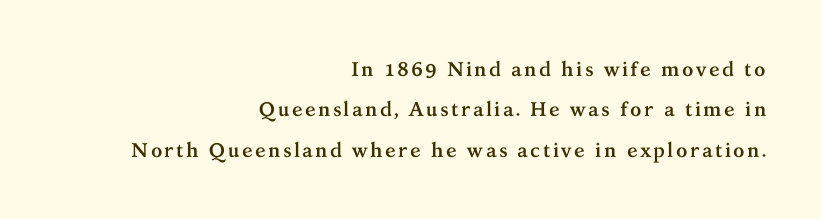
The image shows 20 px bold type, upright; set right-aligned, loose line spacing (2.02x), not underlined.
